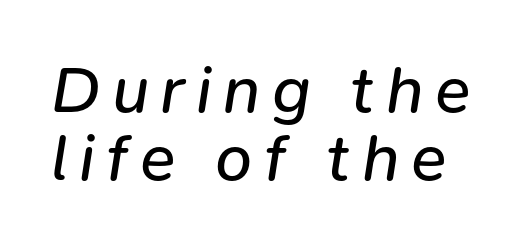
Anything drawn beneath the words? Only blank space. These lines huddle together more closely than default settings would place them. The passage shown is typed in a proportional face where columns would drift. Heaviness? Minimal to ordinary, like unemphasized prose. Is the type slanted? Yes — the strokes lean at a clear angle.
